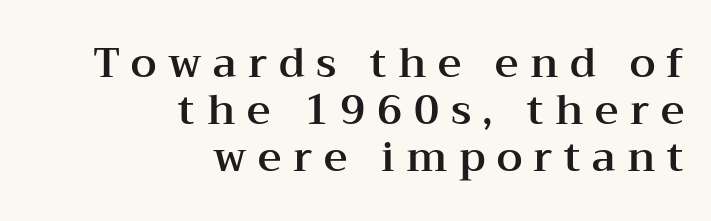
{"serif": "yes", "italic": "no", "width": "wide", "stroke_contrast": "medium", "x_height": "medium", "monospaced": "no", "underline": "no", "align": "right", "line_spacing": "tight", "line_spacing_ratio": 1.15, "letter_spacing": "wide", "letter_spacing_em": 0.28, "glyph_px": 41}
